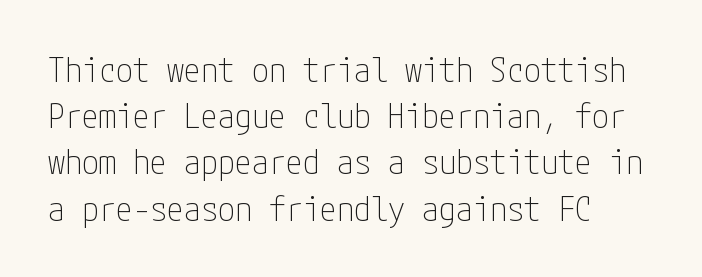
{"serif": "no", "italic": "no", "bold": "no", "weight": "thin", "width": "condensed", "stroke_contrast": "low", "x_height": "medium", "underline": "no", "align": "left", "line_spacing": "normal", "line_spacing_ratio": 1.36, "letter_spacing": "normal", "letter_spacing_em": 0.0, "glyph_px": 34}
